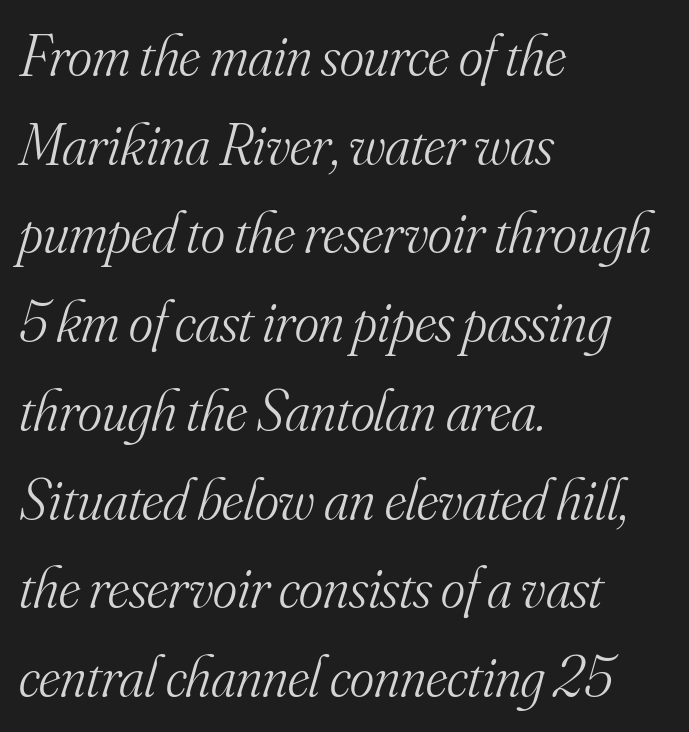
Weight: regular or lighter. Typographically, this falls in the serif category. Nobody drew a line under any word here. A student would call this left alignment; a typographer would say flush left, rag right.
